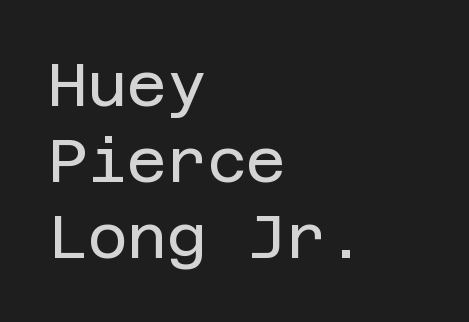
{"serif": "no", "italic": "no", "bold": "no", "weight": "regular", "width": "normal", "stroke_contrast": "low", "x_height": "large", "underline": "no", "align": "left", "line_spacing": "normal", "line_spacing_ratio": 1.25, "letter_spacing": "normal", "letter_spacing_em": 0.0, "glyph_px": 61}
